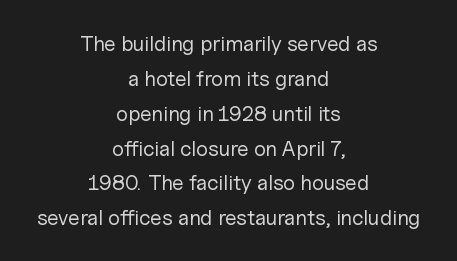
Q: Is the text bold? A: No.
Q: Is the text italic (slanted)? A: No, it is upright.
Q: Is the text underlined? A: No.
Q: How is the paragraph aligned? A: Centered.
Q: Is the spacing between letters normal or unusually wide? A: Normal.
Q: Is the spacing between lines tight, normal or loose? A: Normal.
